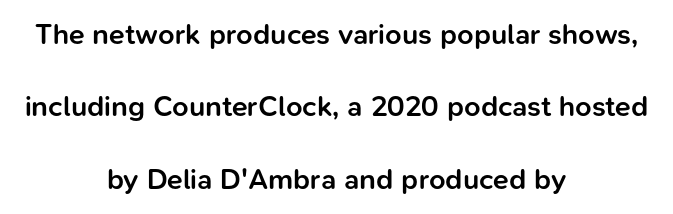
Q: Is the text bold? A: Semi-bold.
Q: Is the text italic (slanted)? A: No, it is upright.
Q: Is the typeface a serif or a sans-serif typeface? A: Sans-serif.
Q: Is the text underlined? A: No.
Q: How is the paragraph aligned? A: Centered.
Q: Is the spacing between letters normal or unusually wide? A: Normal.
Q: Is the spacing between lines tight, normal or loose? A: Loose.
Q: Width (condensed, normal, or wide)? A: Normal.
Q: Stroke contrast? A: Low.
Q: x-height? A: Medium.
Q: Monospaced? A: No.
